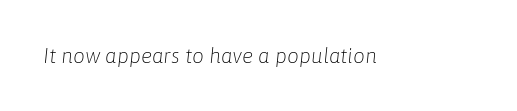
Q: Is the text bold? A: No.
Q: Is the text italic (slanted)? A: Yes, it leans right by about 6 degrees.
Q: Is the text underlined? A: No.
Q: Is the spacing between letters normal or unusually wide? A: Normal.
